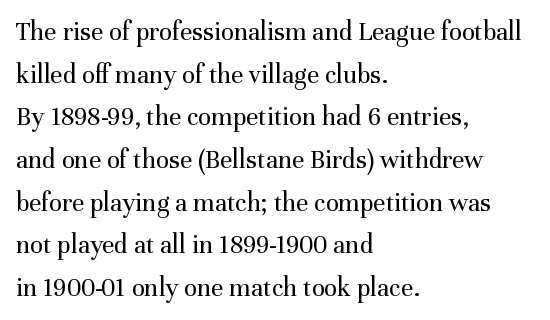
{"italic": "no", "bold": "no", "underline": "no", "align": "left", "line_spacing": "normal", "line_spacing_ratio": 1.58, "letter_spacing": "normal", "letter_spacing_em": 0.0, "glyph_px": 27}
